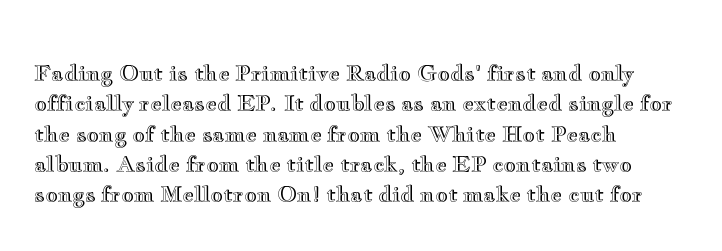
Q: Is the text italic (slanted)? A: No, it is upright.
Q: Is the text underlined? A: No.
Q: How is the paragraph aligned? A: Left-aligned.
Q: Is the spacing between letters normal or unusually wide? A: Normal.
Q: Is the spacing between lines tight, normal or loose? A: Normal.
